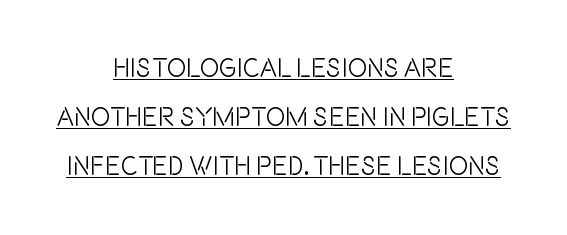
Q: Is the text italic (slanted)? A: No, it is upright.
Q: Is the text underlined? A: Yes.
Q: How is the paragraph aligned? A: Centered.
Q: Is the spacing between letters normal or unusually wide? A: Normal.
